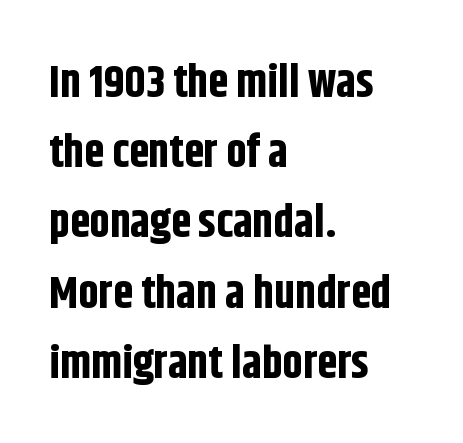
You'd pick this weight for a headline — it's a proper bold. Do the characters align in a grid? No, the font is proportional. The lines are quadded left. Descenders hang freely into open space. Standard letterfit; no display-style spreading of the glyphs.
